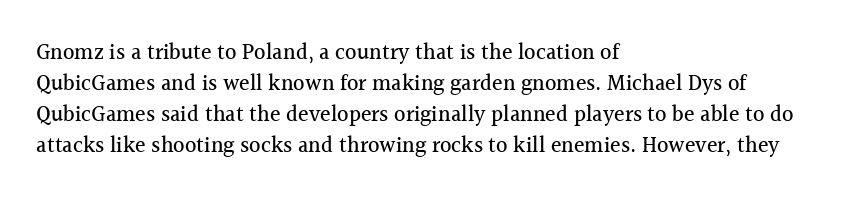
{"italic": "no", "underline": "no", "align": "left", "line_spacing": "normal", "line_spacing_ratio": 1.41, "letter_spacing": "normal", "letter_spacing_em": 0.0, "glyph_px": 22}
